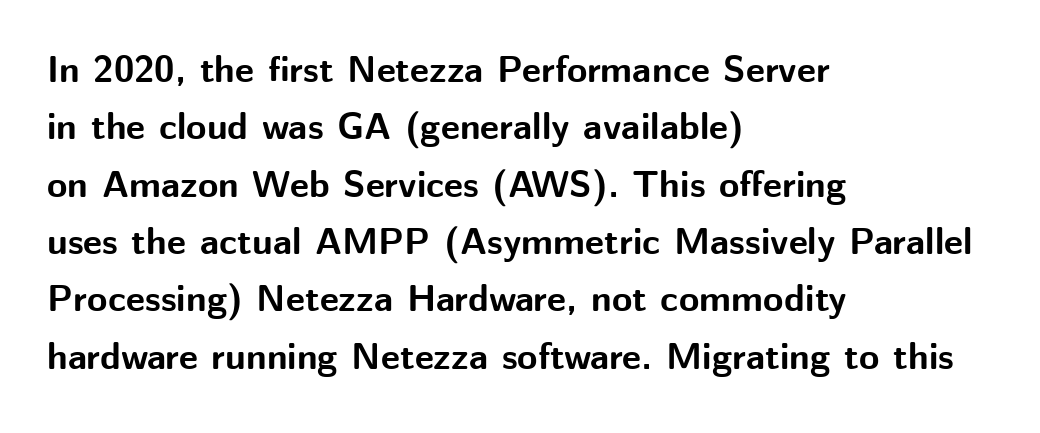
The image shows 37 px bold sans-serif type, upright; set left-aligned, normal line spacing (1.55x), normal letter spacing, not underlined; medium stroke contrast and a medium x-height.
